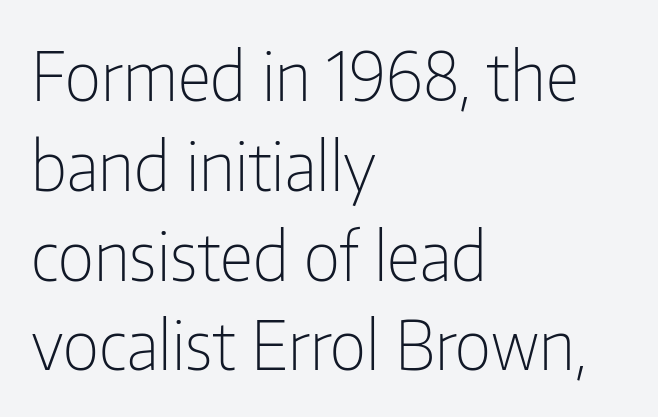
The rendering anchors every line to the left-hand side. Line spacing here is normal. Posture: upright roman. Quick note: underline off. No feet cap the strokes, marking this as sans-serif type.
